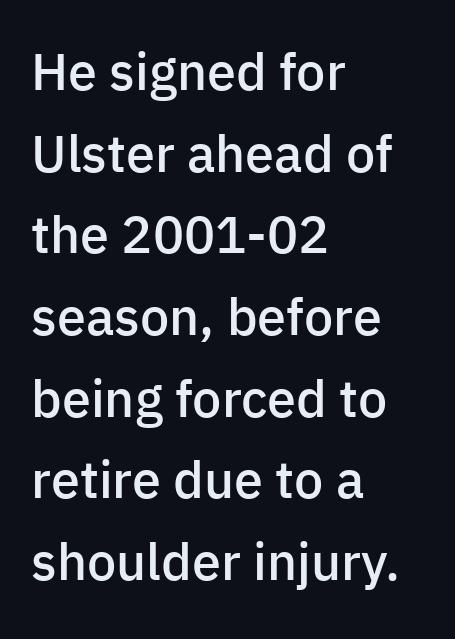
Q: Is the text bold? A: Semi-bold.
Q: Is the text italic (slanted)? A: No, it is upright.
Q: Is the typeface a serif or a sans-serif typeface? A: Sans-serif.
Q: Is the text underlined? A: No.
Q: How is the paragraph aligned? A: Left-aligned.
Q: Is the spacing between letters normal or unusually wide? A: Normal.
Q: Is the spacing between lines tight, normal or loose? A: Normal.
Q: Width (condensed, normal, or wide)? A: Normal.
Q: Stroke contrast? A: Low.
Q: x-height? A: Medium.
Q: Monospaced? A: No.
